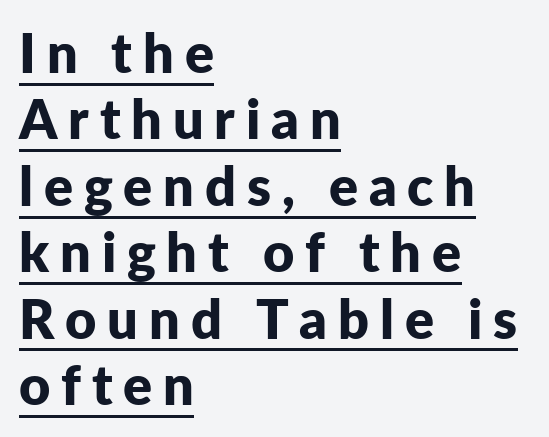
What weight is shown? A full bold with thick strokes. This sample carries an underscore along the baseline area. Alignment: flush left. Upright lettering throughout.
